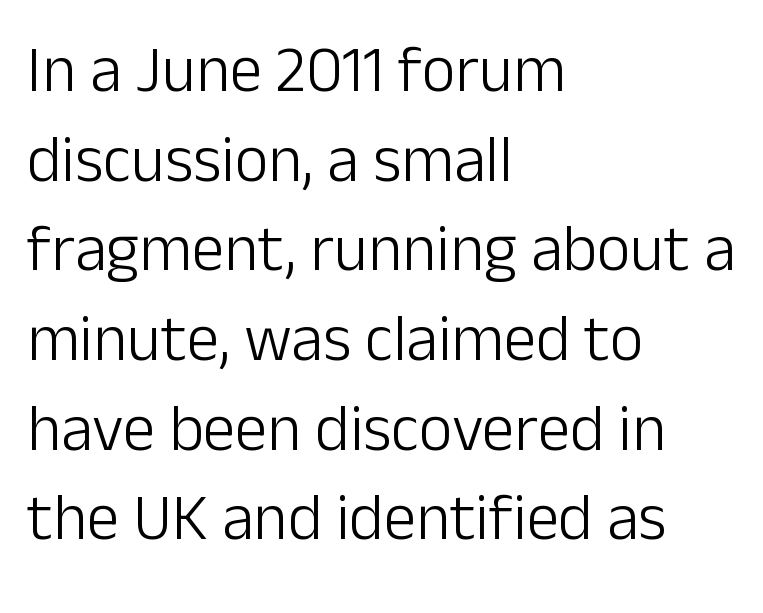
Posture: vertical. The passage is arranged the way most books set body copy — flush left. Standard letterfit; no display-style spreading of the glyphs. Note the varied advance widths — an 'i' is clearly narrower than an 'm'.
